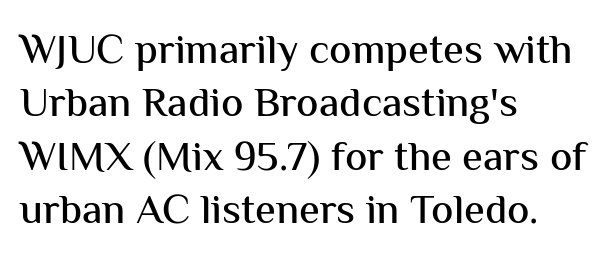
Lines of text with bare space underneath. Layout note: lines flush left. Note the varied advance widths — an 'i' is clearly narrower than an 'm'. Unlike italic type, these characters show no tilt at all. Default kerning and tracking; the words read as compact shapes. Is there much room between lines? A standard amount, neither cramped nor airy.
